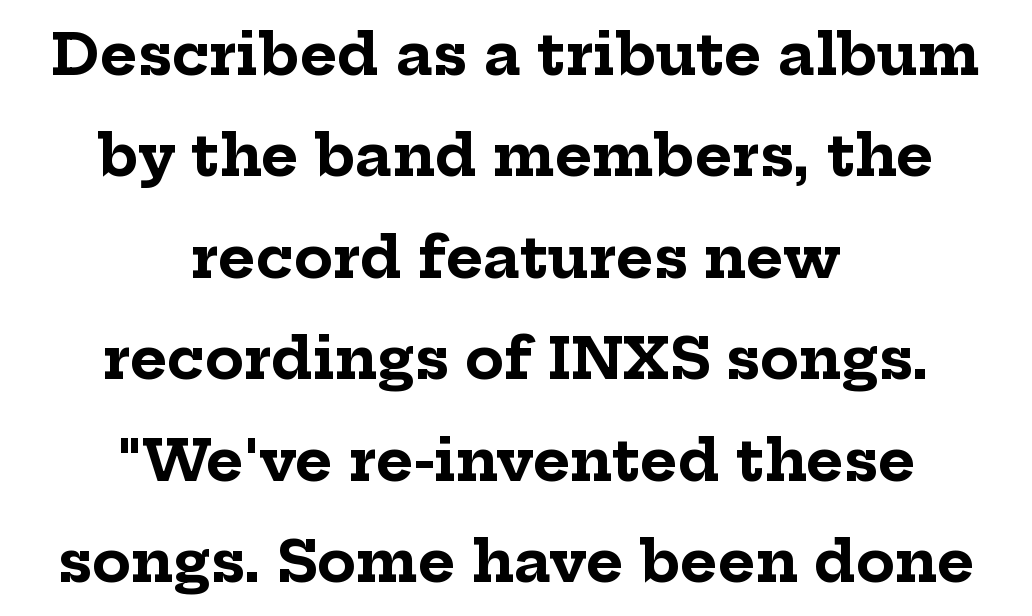
The image shows 57 px bold serif type, upright; set centered, line spacing 1.78x, normal letter spacing, not underlined; low stroke contrast and a medium x-height.
